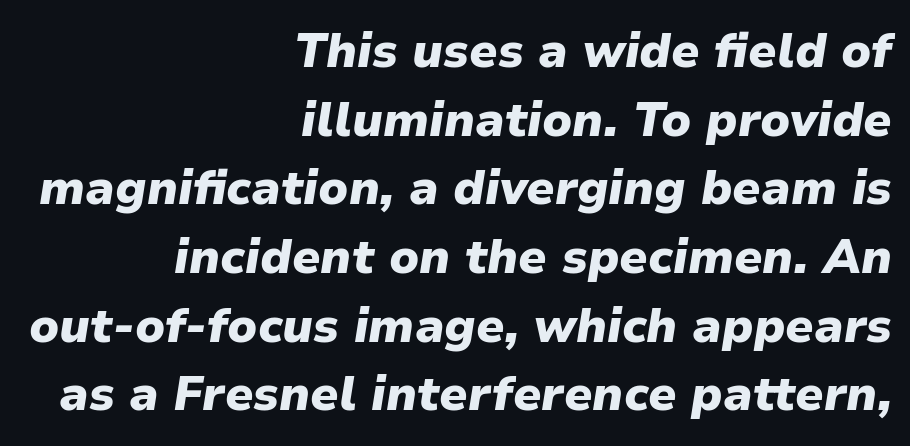
Q: Is the text bold? A: Yes.
Q: Is the text italic (slanted)? A: Yes, it leans right by about 9 degrees.
Q: Is the text underlined? A: No.
Q: How is the paragraph aligned? A: Right-aligned.
Q: Is the spacing between letters normal or unusually wide? A: Normal.
Q: Is the spacing between lines tight, normal or loose? A: Normal.
Q: Width (condensed, normal, or wide)? A: Normal.
Q: Stroke contrast? A: Low.
Q: x-height? A: Medium.
Q: Monospaced? A: No.
